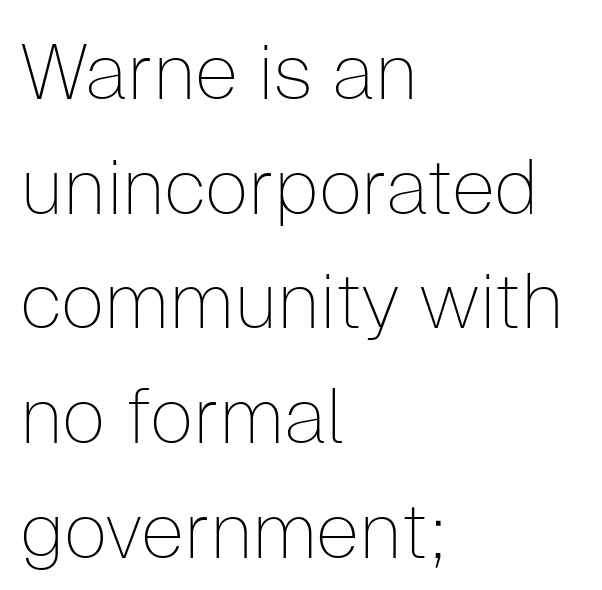
{"serif": "no", "italic": "no", "bold": "no", "weight": "thin", "width": "normal", "stroke_contrast": "low", "x_height": "medium", "monospaced": "no", "underline": "no", "align": "left", "line_spacing": "normal", "line_spacing_ratio": 1.47, "letter_spacing": "normal", "letter_spacing_em": 0.0, "glyph_px": 78}
